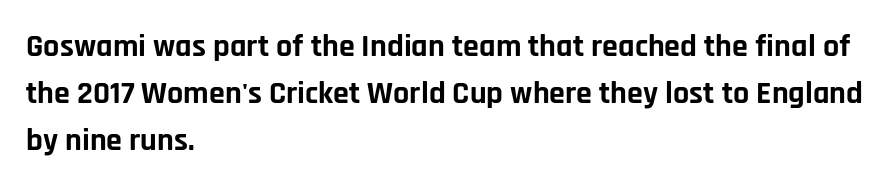
Q: Is the text bold? A: Yes.
Q: Is the text italic (slanted)? A: No, it is upright.
Q: Is the typeface a serif or a sans-serif typeface? A: Sans-serif.
Q: Is the text underlined? A: No.
Q: How is the paragraph aligned? A: Left-aligned.
Q: Is the spacing between letters normal or unusually wide? A: Normal.
Q: Is the spacing between lines tight, normal or loose? A: Normal.
Q: Width (condensed, normal, or wide)? A: Normal.
Q: Stroke contrast? A: Low.
Q: x-height? A: Large.
Q: Monospaced? A: No.
